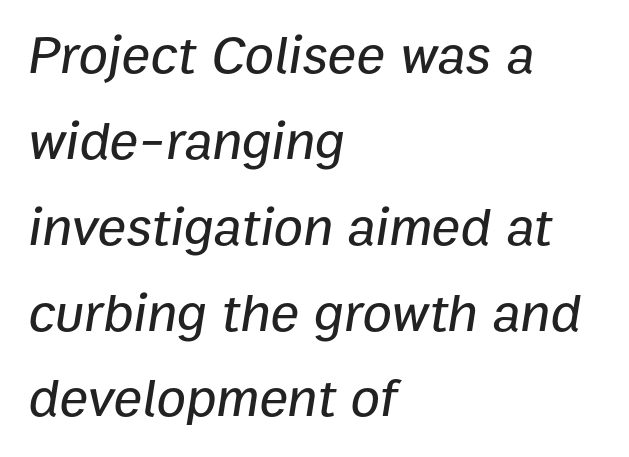
Every row of glyphs begins at an identical x-position on the left. This sample uses an oblique cut, with every glyph tilted off the vertical. Honestly, the row spacing looks completely unremarkable. Just letters on the line, the space beneath them empty. Is the letter spacing exaggerated? No — it looks like the ordinary default. The passage shown is typed in a proportional face where columns would drift.
